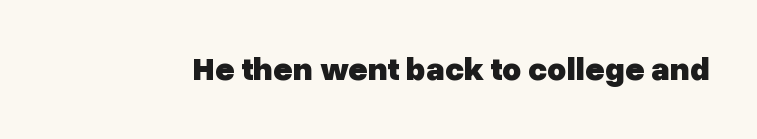
The image shows 33 px heavy sans-serif type, upright; set normal letter spacing, not underlined; low stroke contrast and a medium x-height.
